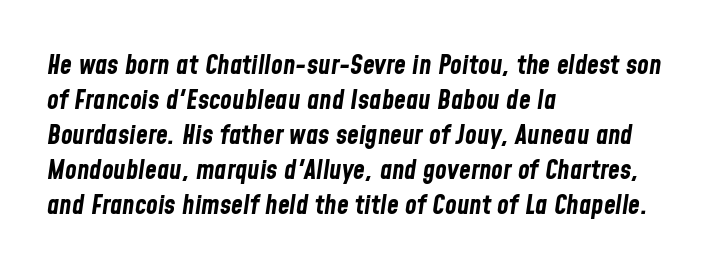
The rows are spaced the way most documents space them. These lines are set flush left with a ragged right edge. Heavy-handed strokes throughout: this text is bold. Clear beneath every line of the passage.
